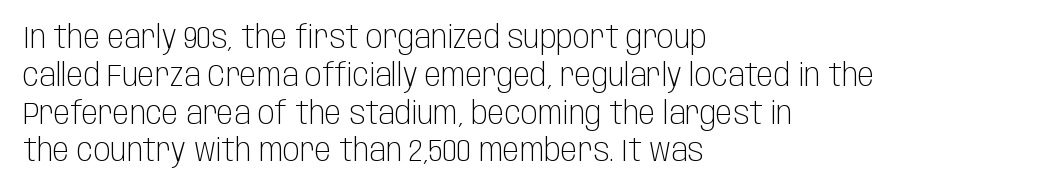
Q: Is the text bold? A: No.
Q: Is the text italic (slanted)? A: No, it is upright.
Q: Is the typeface a serif or a sans-serif typeface? A: Sans-serif.
Q: Is the text underlined? A: No.
Q: How is the paragraph aligned? A: Left-aligned.
Q: Is the spacing between letters normal or unusually wide? A: Normal.
Q: Width (condensed, normal, or wide)? A: Condensed.
Q: Stroke contrast? A: Low.
Q: x-height? A: Large.
Q: Monospaced? A: No.
